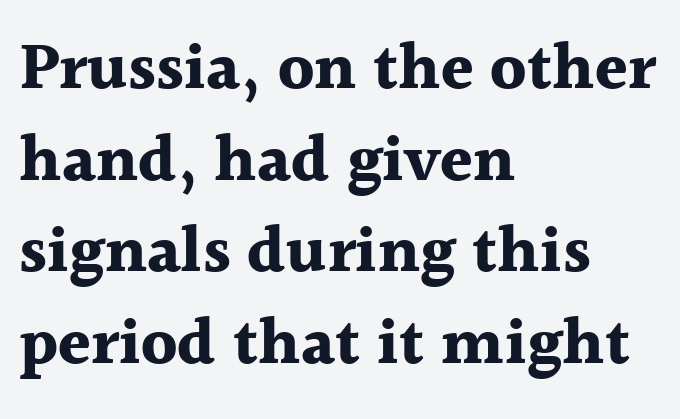
Nobody drew a line under any word here. Short note: letters normally spaced. The characters display serif detailing at their extremities. Character widths vary here, with narrow letters taking less room than wide ones.
